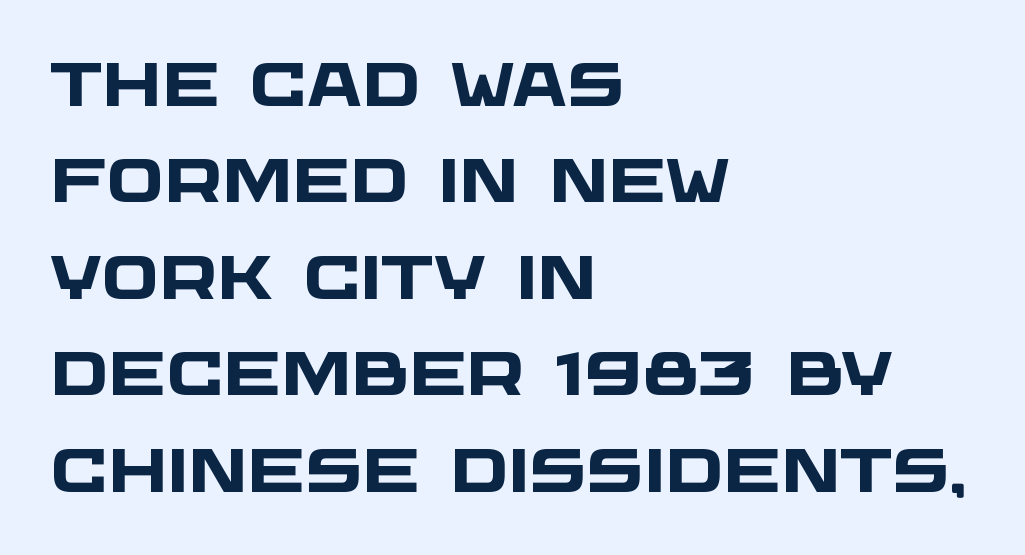
Serifs: no, the terminals of the letterforms are clean. The line-height multiplier appears to be the usual default. Character widths vary here, with narrow letters taking less room than wide ones. The letterforms sit shoulder to shoulder at normal distance. Heft: maximum for text — a bold.
